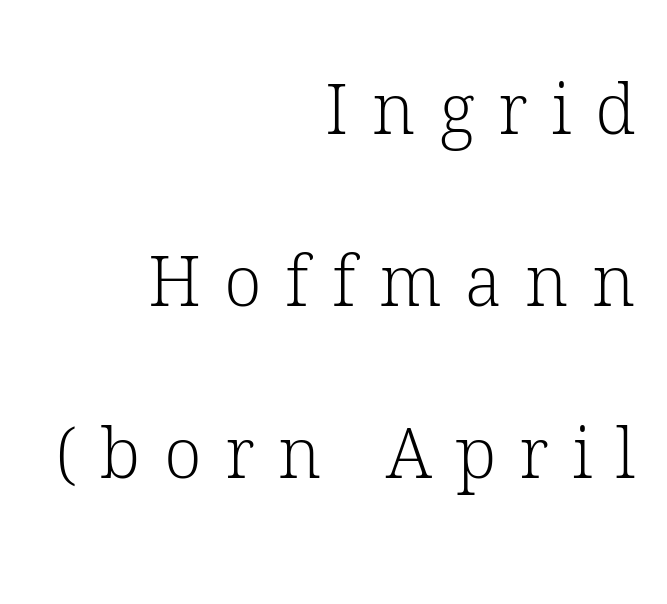
Q: Is the text bold? A: No.
Q: Is the text italic (slanted)? A: No, it is upright.
Q: Is the typeface a serif or a sans-serif typeface? A: Serif.
Q: Is the text underlined? A: No.
Q: How is the paragraph aligned? A: Right-aligned.
Q: Is the spacing between letters normal or unusually wide? A: Unusually wide.
Q: Is the spacing between lines tight, normal or loose? A: Loose.
Q: Width (condensed, normal, or wide)? A: Normal.
Q: Stroke contrast? A: Low.
Q: x-height? A: Medium.
Q: Monospaced? A: No.
